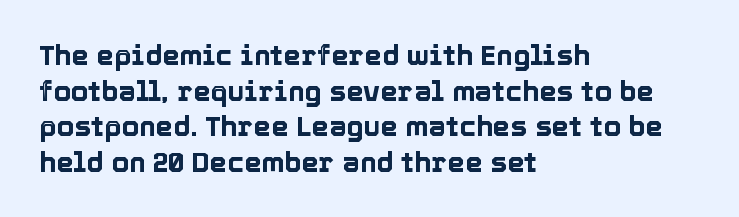
{"italic": "no", "width": "normal", "x_height": "medium", "monospaced": "no", "underline": "no", "align": "left", "line_spacing": "normal", "line_spacing_ratio": 1.27, "letter_spacing": "normal", "letter_spacing_em": 0.0, "glyph_px": 28}
